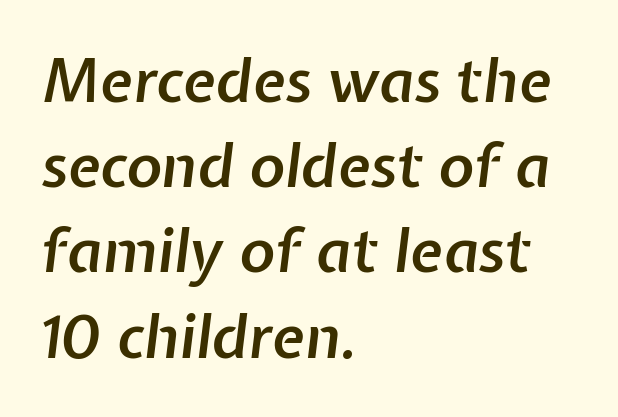
The lettering tilts uniformly, giving the passage an italic look. Here the designer chose a conventional face with non-uniform glyph widths. Decoration check: the copy has no underline. Emphasis by weight is partial: semibold. The line-height multiplier appears to be the usual default.
